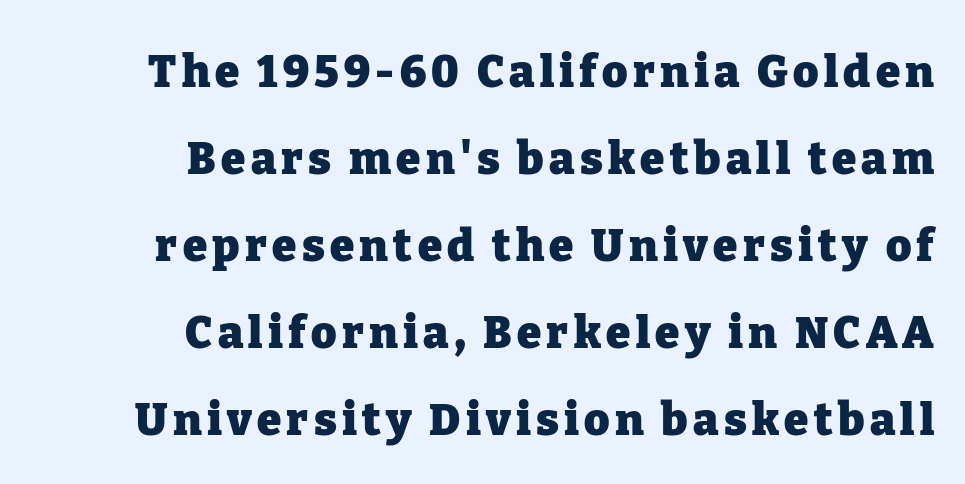
The image shows 44 px heavy serif type, upright; set right-aligned, loose line spacing (1.98x), not underlined; low stroke contrast and a medium x-height.
